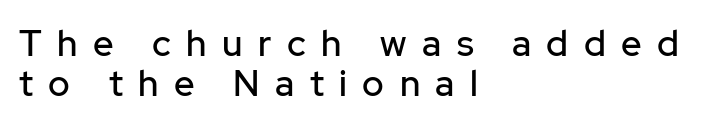
Vertical spacing — tight. No feet cap the strokes, marking this as sans-serif type. A typesetter would call this proportional, since set widths differ per character. Upright lettering throughout. Only glyphs here, with clear space below each row.
